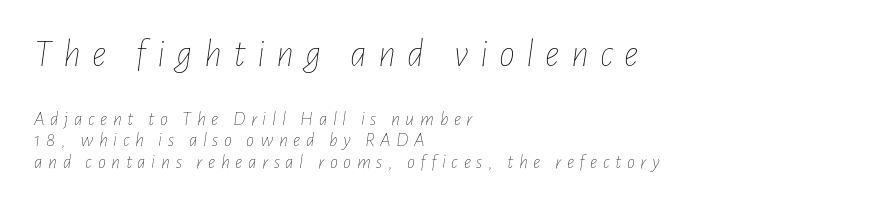
Q: Is the text bold? A: No.
Q: Is the text italic (slanted)? A: Yes, it leans right by about 7 degrees.
Q: Is the text underlined? A: No.
Q: How is the paragraph aligned? A: Left-aligned.
Q: Is the spacing between letters normal or unusually wide? A: Unusually wide.
Q: Is the spacing between lines tight, normal or loose? A: Tight.
Q: Which block of text is set in a larger size, the first (top) or the second (bottom)? A: The first (top) one.
Q: Width (condensed, normal, or wide)? A: Condensed.
Q: Stroke contrast? A: Low.
Q: x-height? A: Medium.
Q: Monospaced? A: No.
